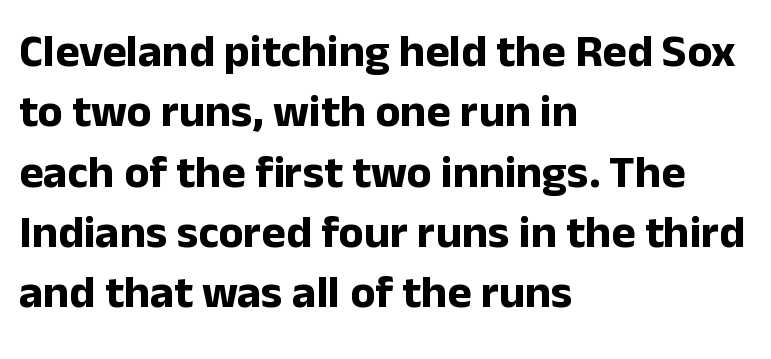
{"serif": "no", "italic": "no", "bold": "yes", "weight": "bold", "width": "normal", "stroke_contrast": "low", "x_height": "medium", "monospaced": "no", "underline": "no", "align": "left", "line_spacing": "normal", "line_spacing_ratio": 1.31, "letter_spacing": "normal", "letter_spacing_em": 0.0, "glyph_px": 46}
